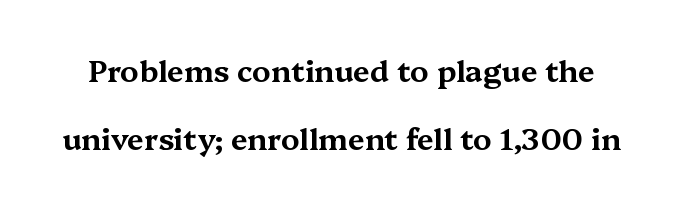
The image shows 30 px wide serif type, upright; set loose line spacing (2.28x), normal letter spacing, not underlined; medium stroke contrast and a medium x-height.
